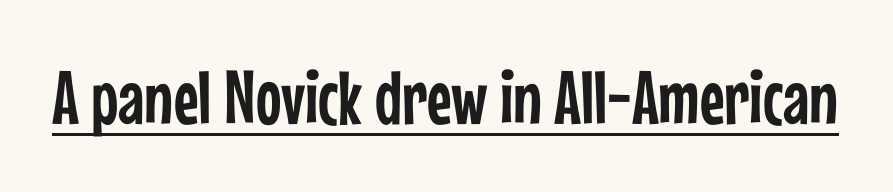
{"serif": "no", "italic": "no", "width": "condensed", "stroke_contrast": "low", "x_height": "medium", "monospaced": "no", "underline": "yes", "letter_spacing": "normal", "letter_spacing_em": 0.0, "glyph_px": 76}
